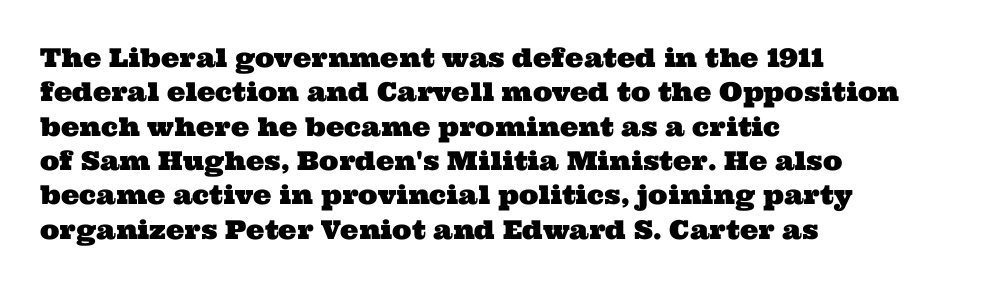
The image shows 26 px text type; set left-aligned, normal line spacing (1.32x), normal letter spacing, not underlined.
